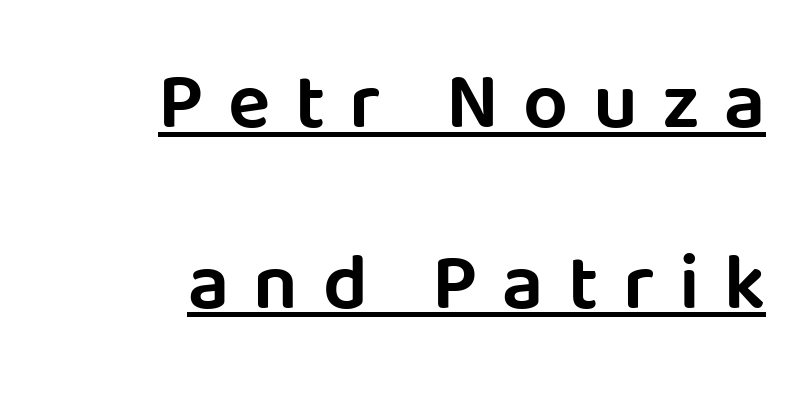
Q: Is the text italic (slanted)? A: No, it is upright.
Q: Is the typeface a serif or a sans-serif typeface? A: Sans-serif.
Q: Is the text underlined? A: Yes.
Q: How is the paragraph aligned? A: Right-aligned.
Q: Is the spacing between letters normal or unusually wide? A: Unusually wide.
Q: Is the spacing between lines tight, normal or loose? A: Loose.
Q: Width (condensed, normal, or wide)? A: Normal.
Q: Stroke contrast? A: Low.
Q: x-height? A: Large.
Q: Monospaced? A: No.
